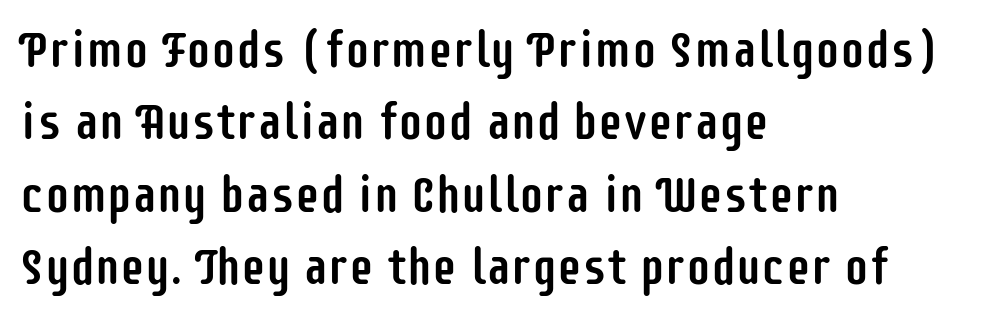
{"serif": "no", "italic": "no", "width": "condensed", "stroke_contrast": "low", "x_height": "large", "monospaced": "no", "underline": "no", "align": "left", "line_spacing": "normal", "line_spacing_ratio": 1.45, "letter_spacing": "normal", "letter_spacing_em": 0.0, "glyph_px": 50}
